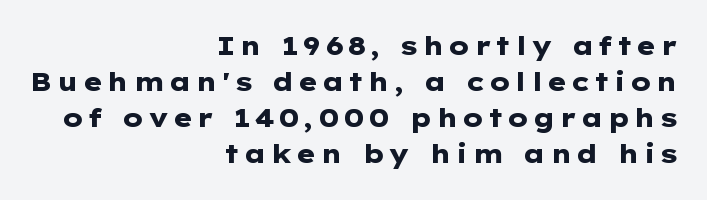
Q: Is the text bold? A: Yes.
Q: Is the text italic (slanted)? A: No, it is upright.
Q: Is the text underlined? A: No.
Q: How is the paragraph aligned? A: Right-aligned.
Q: Is the spacing between lines tight, normal or loose? A: Normal.
